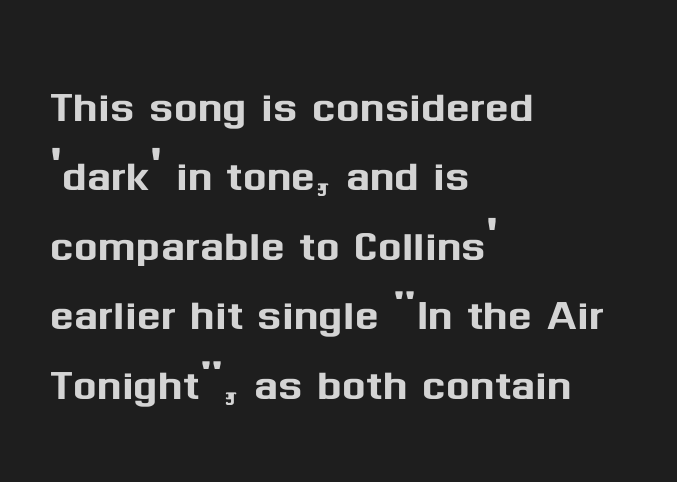
Q: Is the text italic (slanted)? A: No, it is upright.
Q: Is the typeface a serif or a sans-serif typeface? A: Sans-serif.
Q: Is the text underlined? A: No.
Q: How is the paragraph aligned? A: Left-aligned.
Q: Is the spacing between letters normal or unusually wide? A: Normal.
Q: Width (condensed, normal, or wide)? A: Normal.
Q: Stroke contrast? A: Medium.
Q: x-height? A: Medium.
Q: Monospaced? A: No.
